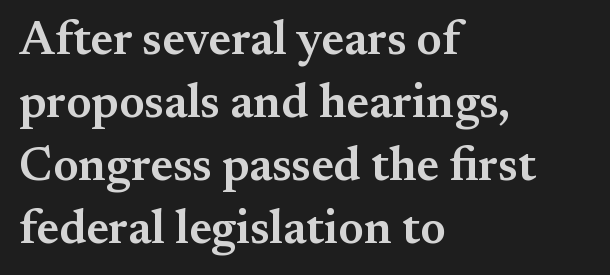
Q: Is the text bold? A: Semi-bold.
Q: Is the text italic (slanted)? A: No, it is upright.
Q: Is the typeface a serif or a sans-serif typeface? A: Serif.
Q: Is the text underlined? A: No.
Q: How is the paragraph aligned? A: Left-aligned.
Q: Is the spacing between letters normal or unusually wide? A: Normal.
Q: Is the spacing between lines tight, normal or loose? A: Normal.
Q: Width (condensed, normal, or wide)? A: Normal.
Q: Stroke contrast? A: Medium.
Q: x-height? A: Small.
Q: Monospaced? A: No.
